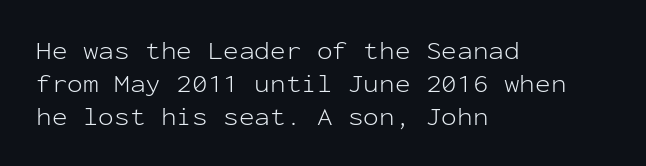
Q: Is the text bold? A: No.
Q: Is the text italic (slanted)? A: No, it is upright.
Q: Is the text underlined? A: No.
Q: How is the paragraph aligned? A: Left-aligned.
Q: Is the spacing between letters normal or unusually wide? A: Normal.
Q: Is the spacing between lines tight, normal or loose? A: Normal.
